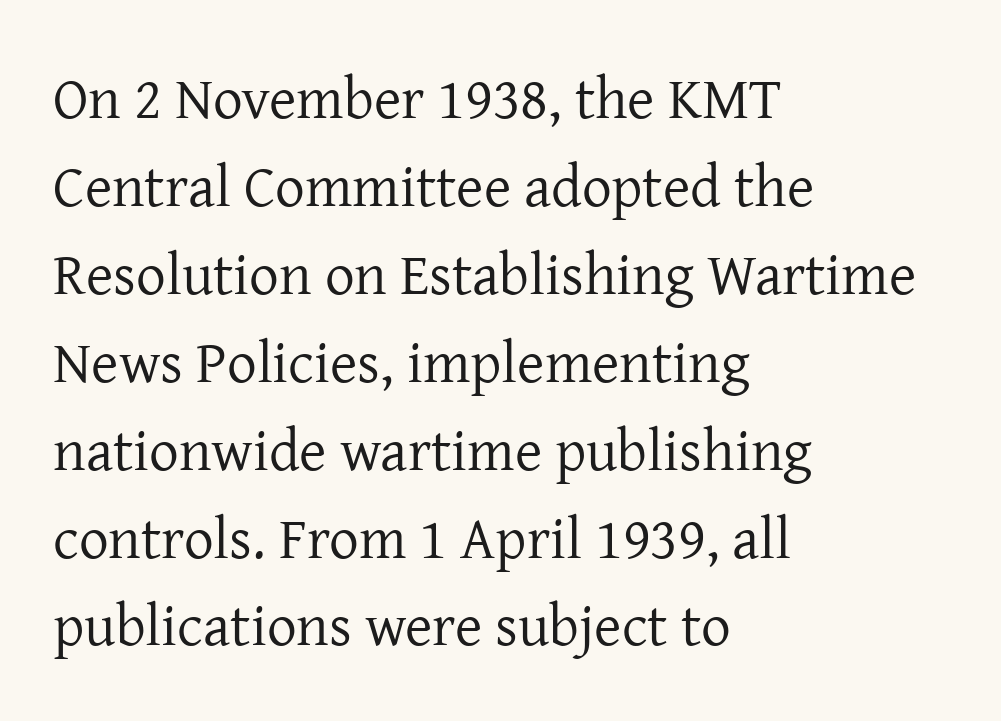
The image shows 59 px regular-weight serif type, upright; set left-aligned, normal line spacing (1.49x), normal letter spacing, not underlined; low stroke contrast and a medium x-height.
